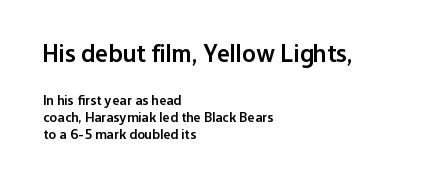
The image shows 25 px text type, upright; set left-aligned, line spacing 1.23x, normal letter spacing, not underlined; the first (top) block is 1.79x larger.
